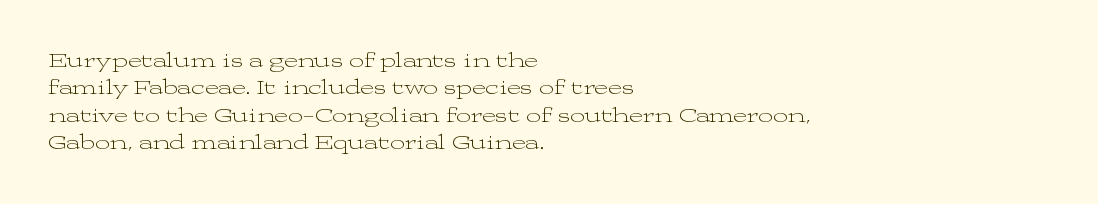
Q: Is the text bold? A: No.
Q: Is the text italic (slanted)? A: No, it is upright.
Q: Is the text underlined? A: No.
Q: How is the paragraph aligned? A: Left-aligned.
Q: Is the spacing between letters normal or unusually wide? A: Normal.
Q: Is the spacing between lines tight, normal or loose? A: Normal.
